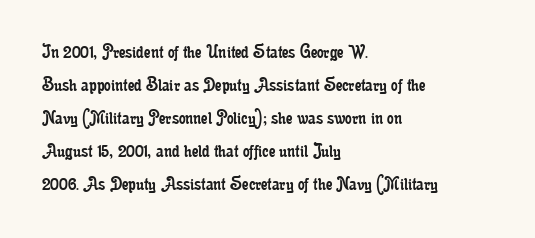
No italicization has been applied; the sample stays upright. This rendering features lettering with no underline. Summary of weight: not heavy and not bold. The typesetter chose a ragged-right arrangement here. The vertical gap from one line to the next is medium.
